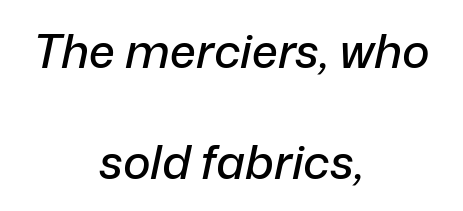
Teacher's note: observe the equal gaps on both sides — that is centered alignment. Looks like regular typesetting: each glyph gets only the width it needs. Only glyphs here, with clear space below each row. What stands out about the letter spacing? Nothing — it is the standard amount.
